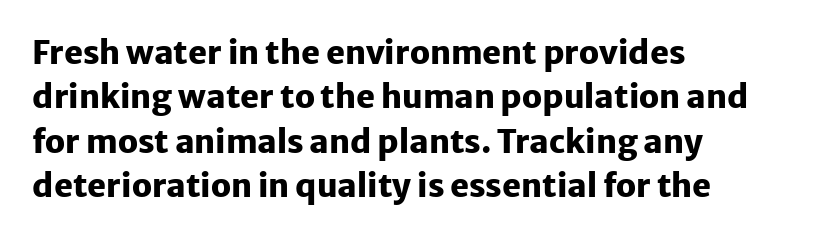
The image shows 32 px heavy sans-serif type, upright; set left-aligned, normal line spacing (1.39x), normal letter spacing, not underlined; low stroke contrast and a medium x-height.
